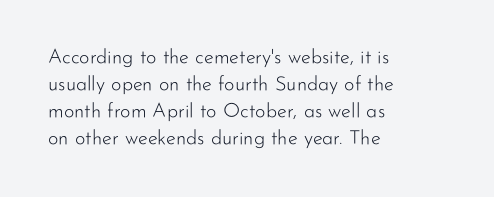
The image shows 20 px text type, upright; set left-aligned, normal line spacing (1.35x), normal letter spacing, not underlined.
